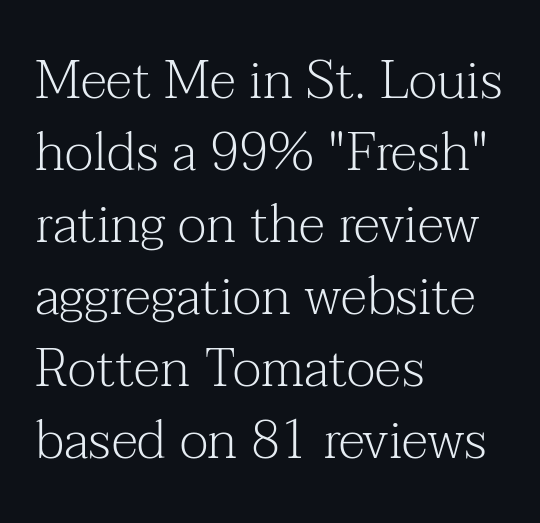
{"serif": "yes", "italic": "no", "bold": "no", "weight": "light", "width": "normal", "stroke_contrast": "medium", "x_height": "medium", "monospaced": "no", "underline": "no", "align": "left", "line_spacing": "normal", "line_spacing_ratio": 1.36, "letter_spacing": "normal", "letter_spacing_em": 0.0, "glyph_px": 53}
